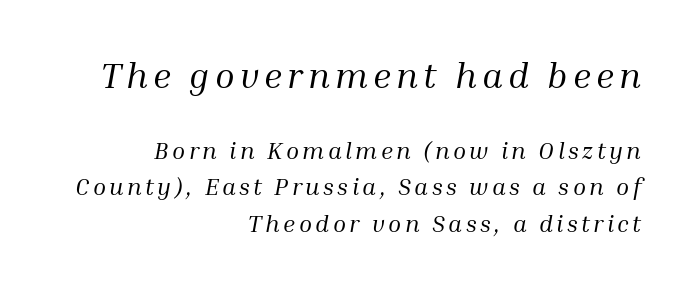
{"serif": "yes", "italic": "yes", "lean": "right", "slant_degrees": 10, "bold": "no", "weight": "regular", "width": "normal", "stroke_contrast": "medium", "x_height": "medium", "monospaced": "no", "underline": "no", "align": "right", "line_spacing": "normal", "line_spacing_ratio": 1.51, "larger_block": "first", "size_ratio": 1.5, "glyph_px": 36}
